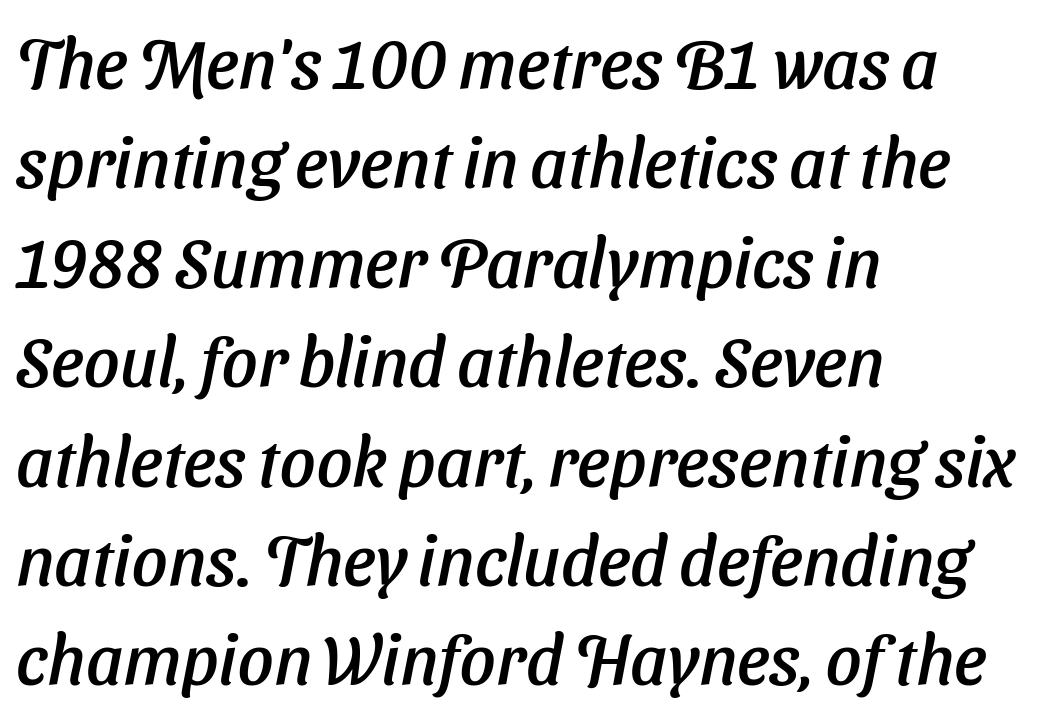
{"italic": "yes", "lean": "right", "slant_degrees": 11, "width": "normal", "stroke_contrast": "low", "x_height": "medium", "monospaced": "no", "underline": "no", "align": "left", "line_spacing": "normal", "line_spacing_ratio": 1.42, "letter_spacing": "normal", "letter_spacing_em": 0.0, "glyph_px": 70}
